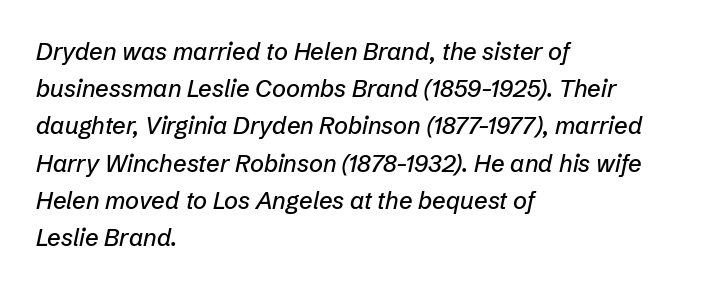
Is there much room between lines? A standard amount, neither cramped nor airy. The gap between lines stays unmarked. Each word holds together tightly as a unit, with standard inter-letter gaps. This is oblique type, the kind used for emphasis or titles.
